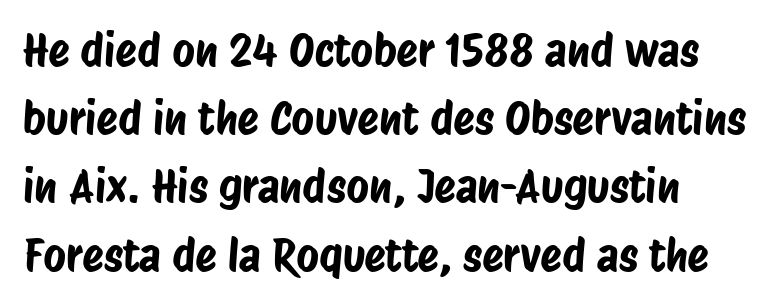
Horizontal alignment here is leftward, the default for most running prose. A typesetter would call this zero additional tracking. Words float on clear page, feet unadorned. Is this a fixed-width face? No — the glyphs have proportional, varying widths. Each new line begins a customary step beneath the previous one.
